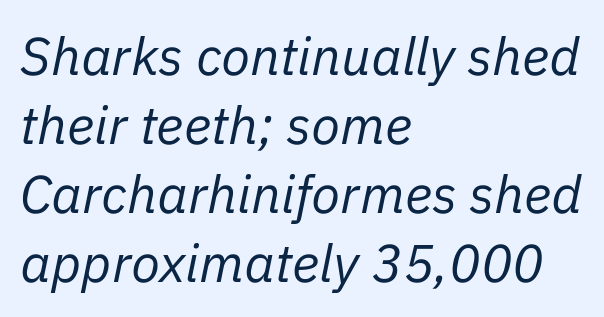
The letterforms sit shoulder to shoulder at normal distance. Beneath every word, the page is bare. Heaviness? Minimal to ordinary, like unemphasized prose. Which margin do the lines hug? The left one — the right edge is uneven. These lines are rendered in a variable-pitch font.
